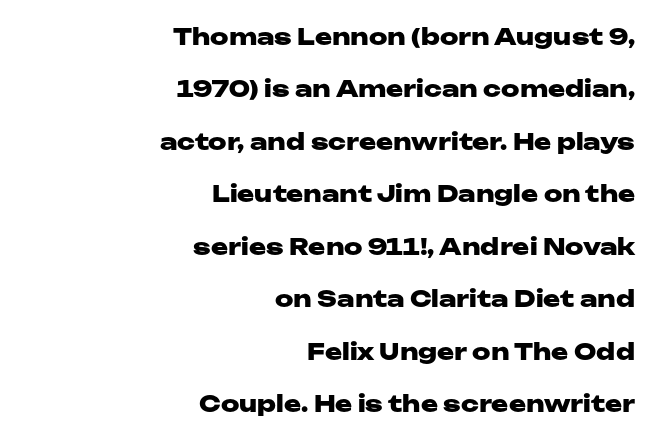
{"italic": "no", "bold": "yes", "underline": "no", "align": "right", "line_spacing": "loose", "line_spacing_ratio": 2.28, "letter_spacing": "normal", "letter_spacing_em": 0.0, "glyph_px": 23}
